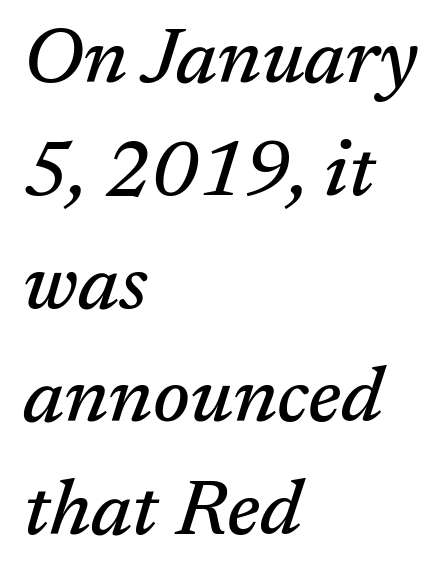
{"serif": "yes", "italic": "yes", "lean": "right", "slant_degrees": 17, "width": "normal", "stroke_contrast": "medium", "x_height": "medium", "monospaced": "no", "underline": "no", "align": "left", "line_spacing": "normal", "line_spacing_ratio": 1.43, "letter_spacing": "normal", "letter_spacing_em": 0.0, "glyph_px": 79}
